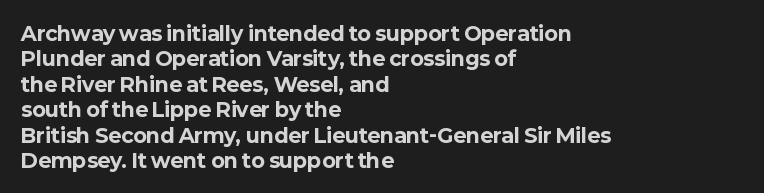
{"italic": "no", "bold": "yes", "underline": "no", "align": "left", "line_spacing": "normal", "line_spacing_ratio": 1.27, "letter_spacing": "normal", "letter_spacing_em": 0.0, "glyph_px": 20}
